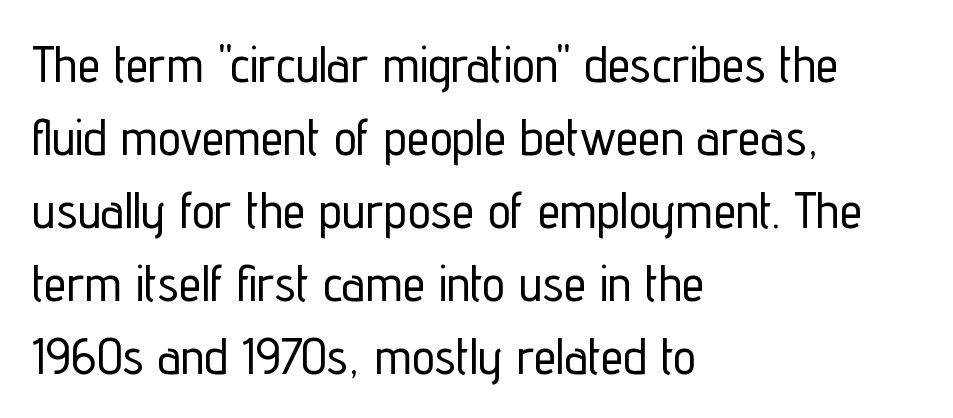
Q: Is the text italic (slanted)? A: No, it is upright.
Q: Is the typeface a serif or a sans-serif typeface? A: Sans-serif.
Q: Is the text underlined? A: No.
Q: How is the paragraph aligned? A: Left-aligned.
Q: Is the spacing between letters normal or unusually wide? A: Normal.
Q: Is the spacing between lines tight, normal or loose? A: Normal.
Q: Width (condensed, normal, or wide)? A: Condensed.
Q: Stroke contrast? A: Low.
Q: x-height? A: Medium.
Q: Monospaced? A: No.
